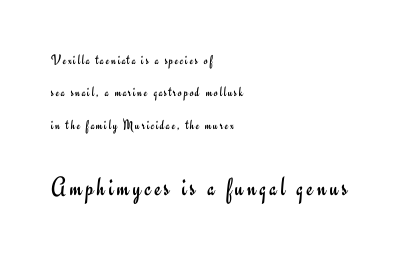
The image shows 27 px text type; set left-aligned, loose line spacing (2.31x), not underlined; the second (bottom) block is 1.93x larger.
